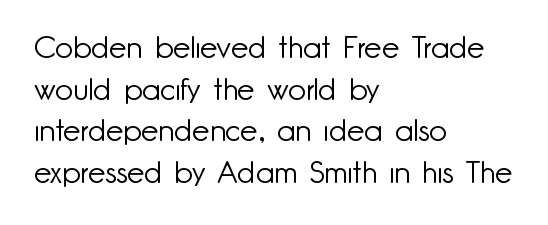
Q: Is the text bold? A: No.
Q: Is the text italic (slanted)? A: No, it is upright.
Q: Is the typeface a serif or a sans-serif typeface? A: Sans-serif.
Q: Is the text underlined? A: No.
Q: How is the paragraph aligned? A: Left-aligned.
Q: Is the spacing between letters normal or unusually wide? A: Normal.
Q: Is the spacing between lines tight, normal or loose? A: Normal.
Q: Width (condensed, normal, or wide)? A: Normal.
Q: Stroke contrast? A: Low.
Q: x-height? A: Small.
Q: Monospaced? A: No.
